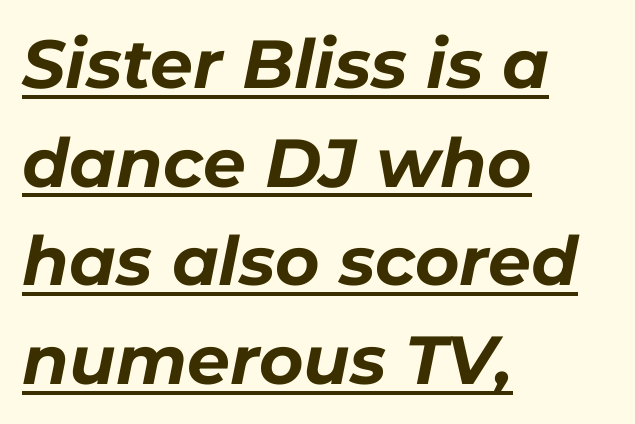
Q: Is the text bold? A: Yes.
Q: Is the text italic (slanted)? A: Yes, it leans right by about 11 degrees.
Q: Is the text underlined? A: Yes.
Q: How is the paragraph aligned? A: Left-aligned.
Q: Is the spacing between letters normal or unusually wide? A: Normal.
Q: Is the spacing between lines tight, normal or loose? A: Normal.
Q: Width (condensed, normal, or wide)? A: Normal.
Q: Stroke contrast? A: Low.
Q: x-height? A: Medium.
Q: Monospaced? A: No.
